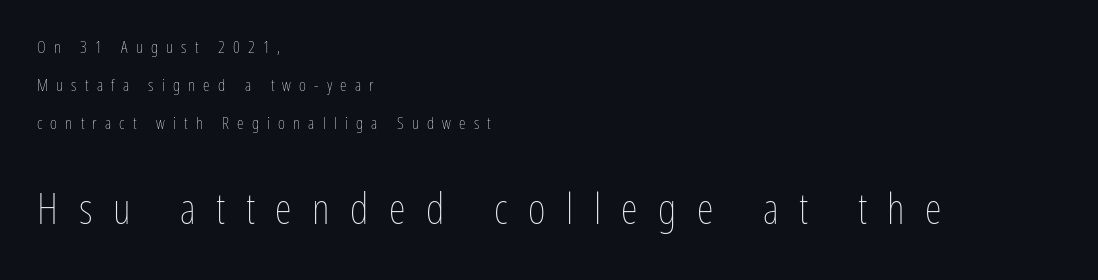
The tracking jumps out immediately: characters are airy and widely separated. This sample uses an upright cut, with every glyph sitting square on the baseline. Reading down the column, the eye jumps a long way to each next line. The passage shown is typed in a proportional face where columns would drift. The glyphs are unaccompanied by any horizontal stroke below them.
